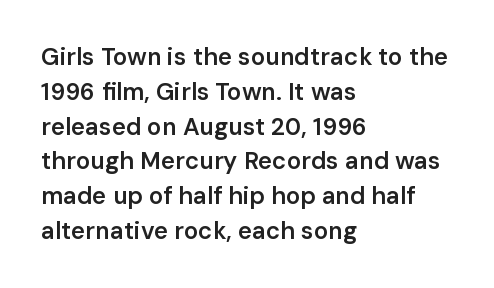
Q: Is the text bold? A: Semi-bold.
Q: Is the text italic (slanted)? A: No, it is upright.
Q: Is the text underlined? A: No.
Q: How is the paragraph aligned? A: Left-aligned.
Q: Is the spacing between letters normal or unusually wide? A: Normal.
Q: Is the spacing between lines tight, normal or loose? A: Normal.
